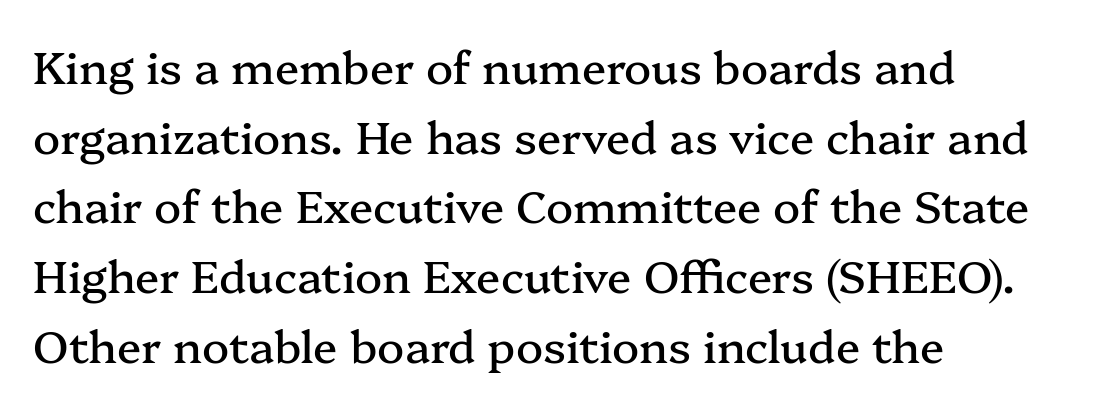
{"serif": "yes", "italic": "no", "width": "normal", "stroke_contrast": "medium", "x_height": "medium", "monospaced": "no", "underline": "no", "align": "left", "line_spacing": "normal", "line_spacing_ratio": 1.55, "letter_spacing": "normal", "letter_spacing_em": 0.0, "glyph_px": 45}
